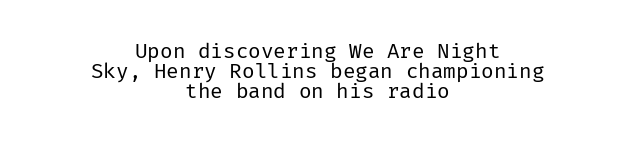
Q: Is the text bold? A: No.
Q: Is the text italic (slanted)? A: No, it is upright.
Q: Is the text underlined? A: No.
Q: How is the paragraph aligned? A: Centered.
Q: Is the spacing between letters normal or unusually wide? A: Normal.
Q: Is the spacing between lines tight, normal or loose? A: Tight.
